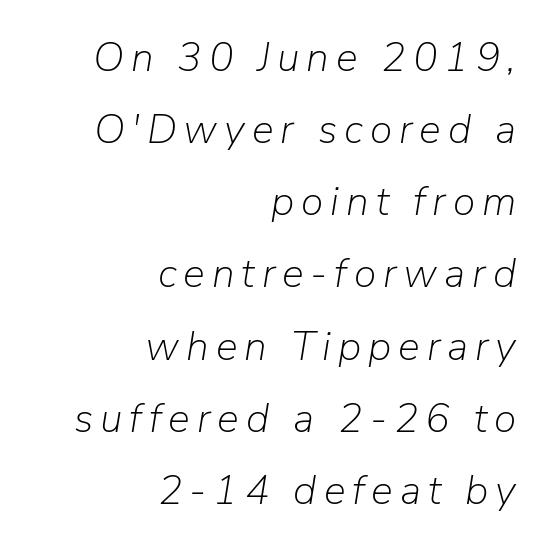
Q: Is the text bold? A: No.
Q: Is the text italic (slanted)? A: Yes, it leans right by about 9 degrees.
Q: Is the text underlined? A: No.
Q: How is the paragraph aligned? A: Right-aligned.
Q: Width (condensed, normal, or wide)? A: Normal.
Q: Stroke contrast? A: Low.
Q: x-height? A: Medium.
Q: Monospaced? A: No.
